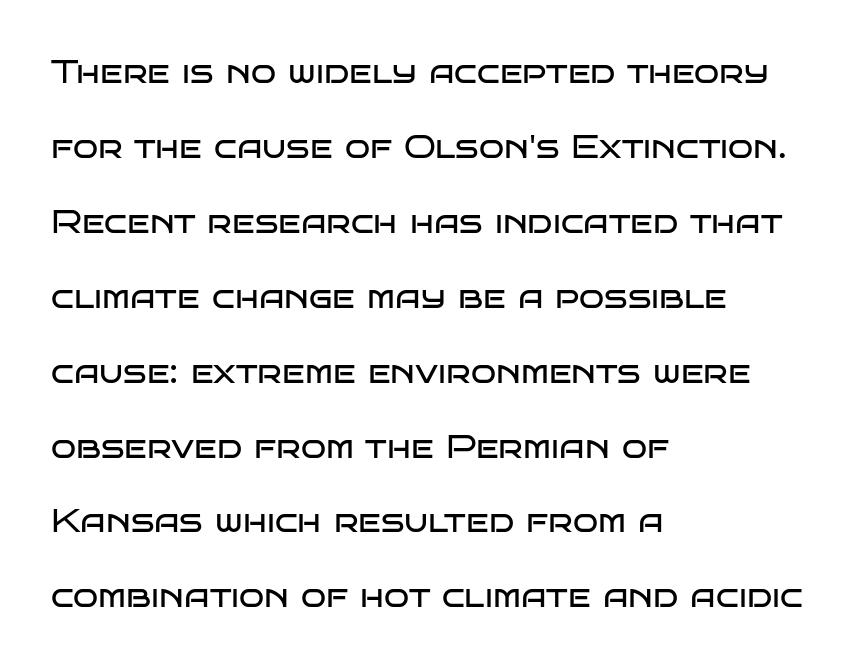
{"serif": "no", "italic": "no", "bold": "no", "weight": "regular", "width": "wide", "stroke_contrast": "low", "x_height": "large", "monospaced": "no", "underline": "no", "align": "left", "line_spacing": "loose", "line_spacing_ratio": 2.27, "letter_spacing": "normal", "letter_spacing_em": 0.0, "glyph_px": 33}
